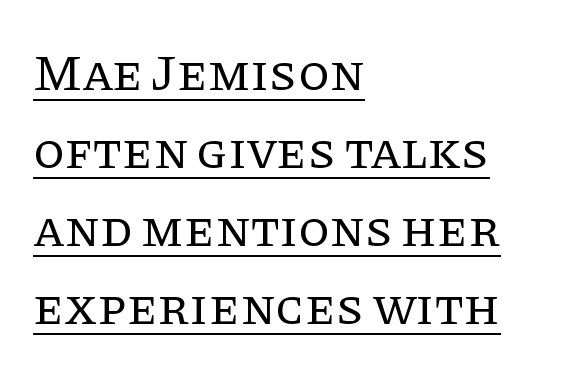
Q: Is the text bold? A: No.
Q: Is the text italic (slanted)? A: No, it is upright.
Q: Is the typeface a serif or a sans-serif typeface? A: Serif.
Q: Is the text underlined? A: Yes.
Q: How is the paragraph aligned? A: Left-aligned.
Q: Is the spacing between letters normal or unusually wide? A: Normal.
Q: Is the spacing between lines tight, normal or loose? A: Normal.
Q: Width (condensed, normal, or wide)? A: Normal.
Q: Stroke contrast? A: Low.
Q: x-height? A: Large.
Q: Monospaced? A: No.
